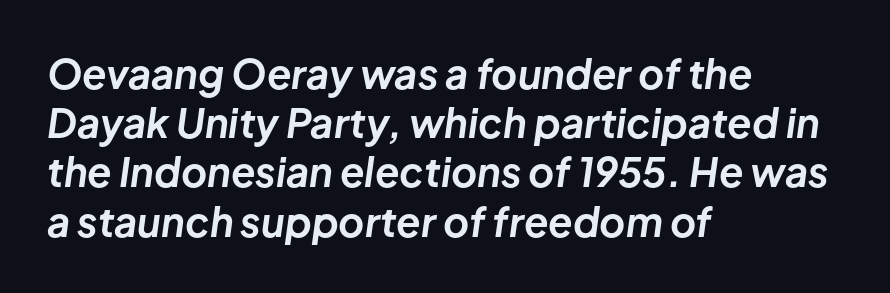
{"italic": "yes", "lean": "right", "slant_degrees": 8, "bold": "yes", "weight": "bold", "width": "normal", "stroke_contrast": "low", "x_height": "medium", "monospaced": "no", "underline": "no", "align": "left", "line_spacing_ratio": 1.23, "letter_spacing": "normal", "letter_spacing_em": 0.0, "glyph_px": 40}
